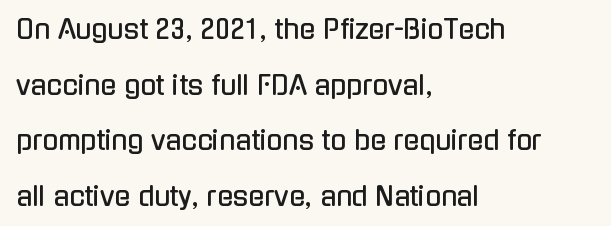
The image shows 26 px text type, upright; set left-aligned, loose line spacing (2.14x), normal letter spacing, not underlined.
